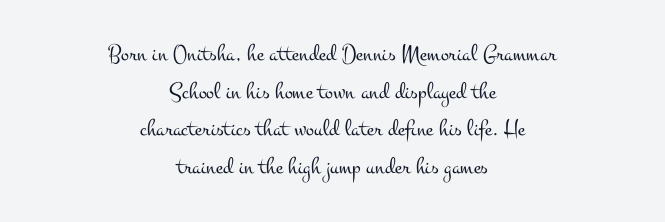
Q: Is the text bold? A: No.
Q: Is the text italic (slanted)? A: Yes.
Q: Is the text underlined? A: No.
Q: How is the paragraph aligned? A: Centered.
Q: Is the spacing between letters normal or unusually wide? A: Normal.
Q: Is the spacing between lines tight, normal or loose? A: Normal.
